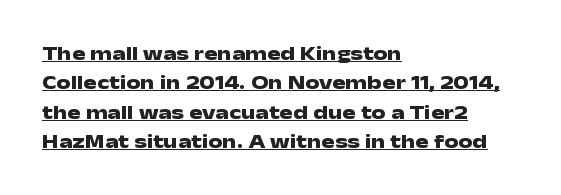
Horizontal alignment here is leftward, the default for most running prose. The passage shown is underscored from start to finish. This is roman type, the default non-slanted kind. The type is set solid horizontally, with unmodified tracking.
